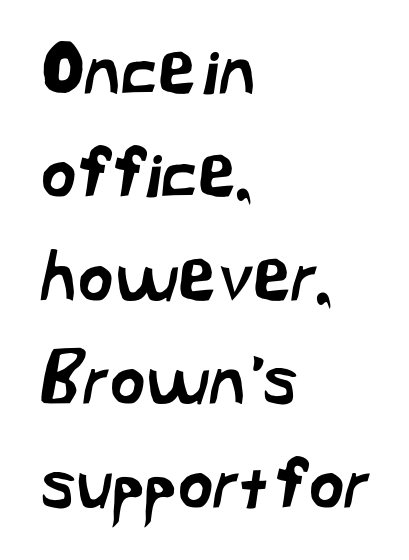
The image shows 69 px sans-serif type; set left-aligned, normal line spacing (1.5x), normal letter spacing, not underlined; low stroke contrast and a medium x-height.
